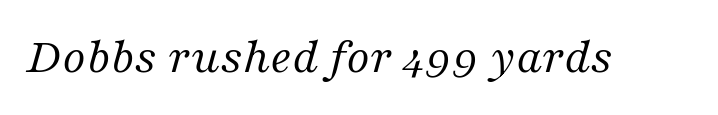
Q: Is the text bold? A: No.
Q: Is the text italic (slanted)? A: Yes, it leans right by about 16 degrees.
Q: Is the typeface a serif or a sans-serif typeface? A: Serif.
Q: Is the text underlined? A: No.
Q: Is the spacing between letters normal or unusually wide? A: Normal.
Q: Width (condensed, normal, or wide)? A: Normal.
Q: Stroke contrast? A: Medium.
Q: x-height? A: Medium.
Q: Monospaced? A: No.
